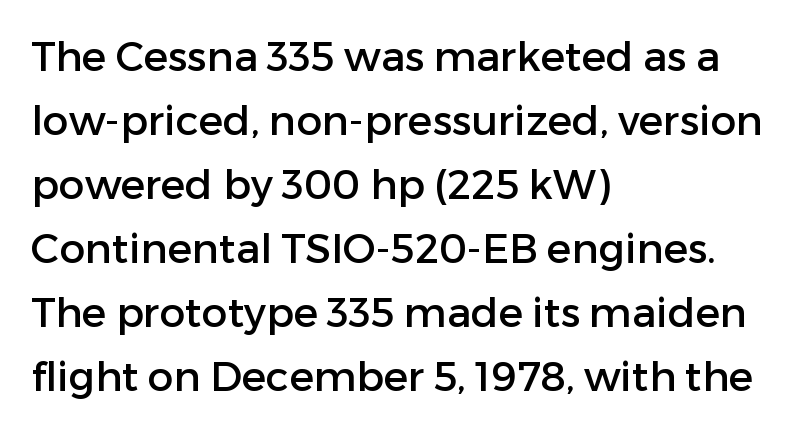
The image shows 41 px sans-serif type, upright; set left-aligned, normal line spacing (1.56x), normal letter spacing, not underlined; low stroke contrast and a medium x-height.
